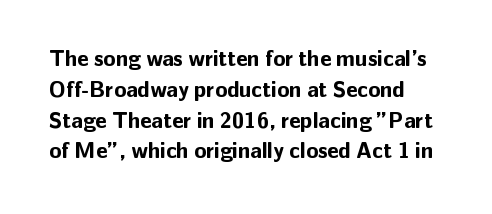
Q: Is the text bold? A: Yes.
Q: Is the text italic (slanted)? A: No, it is upright.
Q: Is the text underlined? A: No.
Q: Is the spacing between letters normal or unusually wide? A: Normal.
Q: Is the spacing between lines tight, normal or loose? A: Normal.
